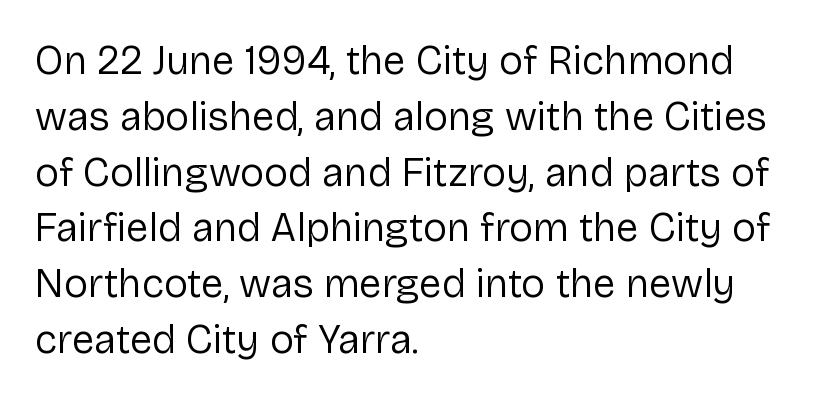
When letters stand straight like this, we call the style roman or upright. The letterforms sit at book weight or below. Note the varied advance widths — an 'i' is clearly narrower than an 'm'. The lines sit at an ordinary, default distance from one another.
